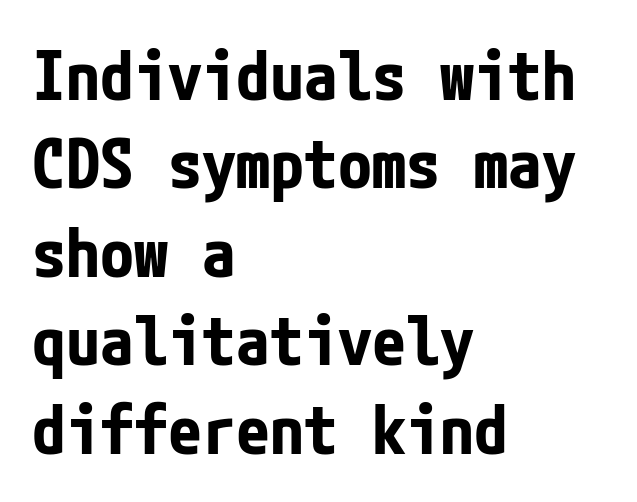
{"serif": "no", "italic": "no", "bold": "yes", "weight": "bold", "width": "condensed", "stroke_contrast": "low", "x_height": "medium", "underline": "no", "align": "left", "line_spacing": "normal", "line_spacing_ratio": 1.3, "letter_spacing": "normal", "letter_spacing_em": 0.0, "glyph_px": 68}
